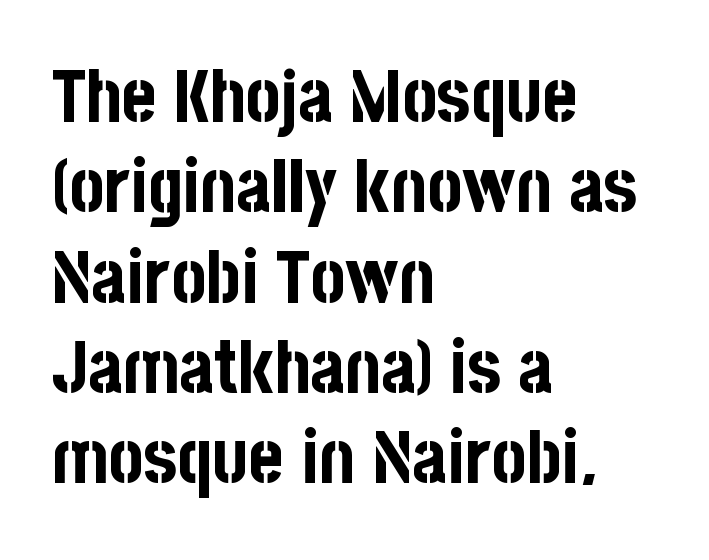
These lines keep a tight, regular rhythm from letter to letter. You could not count columns in this text — the font is proportionally spaced. The passage shown is typeset with a sans-serif family. Bare-footed words on every line.
